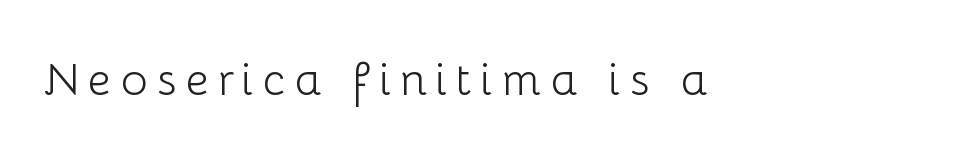
Looks like regular typesetting: each glyph gets only the width it needs. Clear beneath every line of the passage. The typesetting does not lean heavy: it is not bold. The letterforms stand isolated, each surrounded by extra space. The font family rendered here belongs to the sans-serif group.
